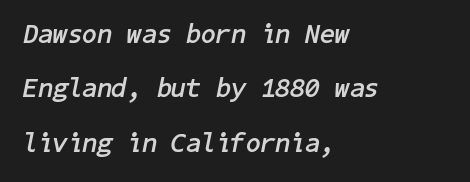
Quick note: italic. The vertical gap from one line to the next is large. Look at the tracking — it's just the regular setting, nothing added. Heavy-handed strokes throughout: this text is bold. The zone under the glyphs is completely vacant. Left-aligned paragraph, ragged on the right.
